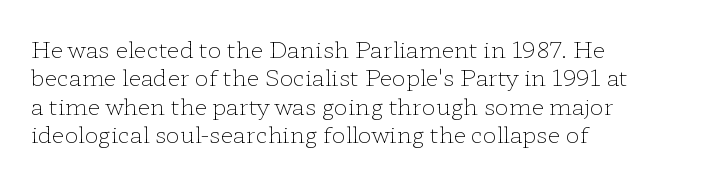
{"italic": "no", "bold": "no", "underline": "no", "align": "left", "line_spacing_ratio": 1.23, "letter_spacing": "normal", "letter_spacing_em": 0.0, "glyph_px": 23}
